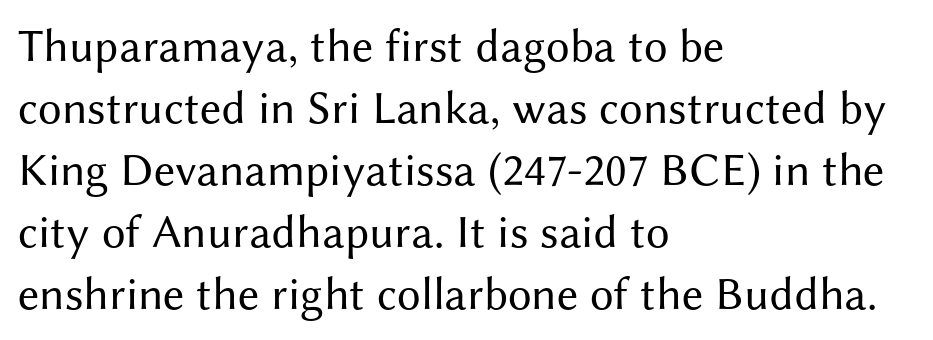
{"serif": "no", "italic": "no", "bold": "no", "weight": "regular", "width": "normal", "stroke_contrast": "medium", "x_height": "medium", "monospaced": "no", "underline": "no", "align": "left", "line_spacing": "normal", "line_spacing_ratio": 1.32, "letter_spacing": "normal", "letter_spacing_em": 0.0, "glyph_px": 47}
